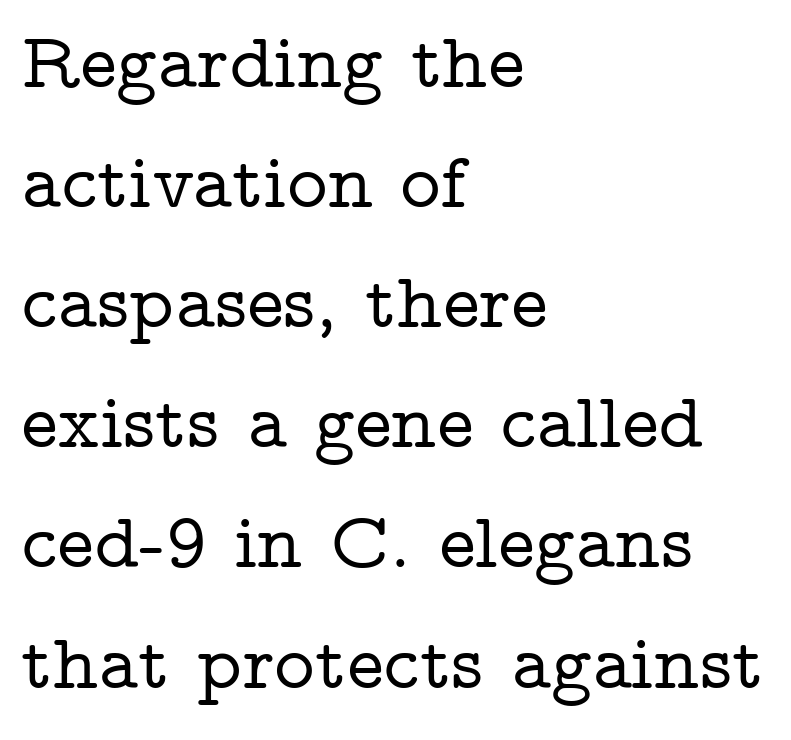
The face used here is proportionally spaced, like ordinary book or web type. Tracking here is standard; glyphs follow each other at the usual distance. Is this a sans? No — the strokes have serifs. A student would call this left alignment; a typographer would say flush left, rag right.
